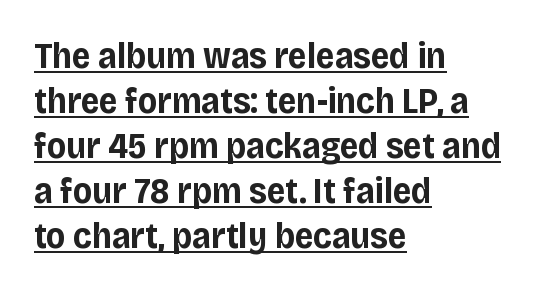
The image shows 36 px bold sans-serif type, upright; set left-aligned, normal line spacing (1.25x), normal letter spacing, underlined; low stroke contrast and a large x-height.
